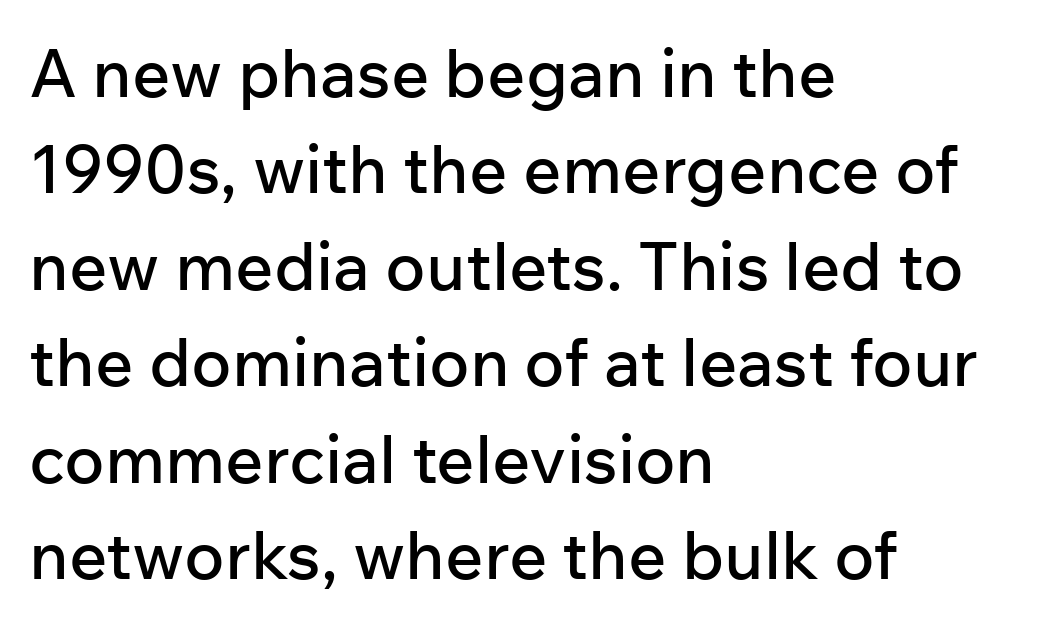
The image shows 67 px sans-serif type, upright; set left-aligned, normal line spacing (1.44x), normal letter spacing, not underlined; low stroke contrast and a medium x-height.
